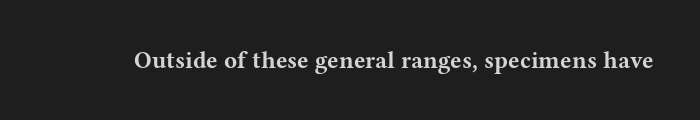
Q: Is the text bold? A: Yes.
Q: Is the text italic (slanted)? A: No, it is upright.
Q: Is the text underlined? A: No.
Q: Is the spacing between letters normal or unusually wide? A: Normal.
